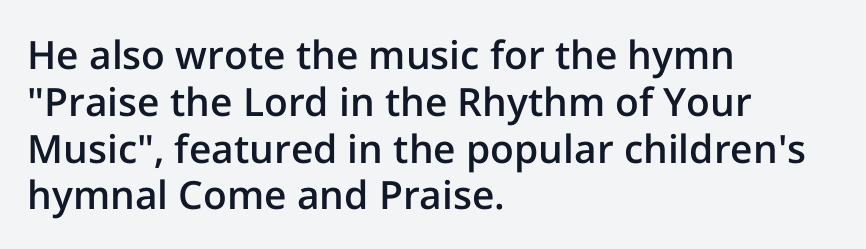
Q: Is the text bold? A: Semi-bold.
Q: Is the text italic (slanted)? A: No, it is upright.
Q: Is the typeface a serif or a sans-serif typeface? A: Sans-serif.
Q: Is the text underlined? A: No.
Q: How is the paragraph aligned? A: Left-aligned.
Q: Is the spacing between letters normal or unusually wide? A: Normal.
Q: Width (condensed, normal, or wide)? A: Normal.
Q: Stroke contrast? A: Low.
Q: x-height? A: Medium.
Q: Monospaced? A: No.
